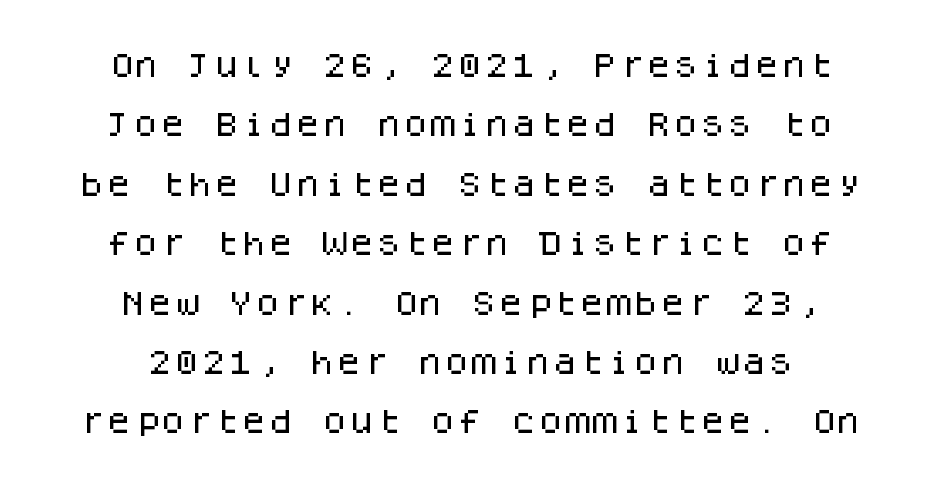
The image shows 27 px text type, upright; set centered, loose line spacing (2.2x), normal letter spacing, not underlined.
